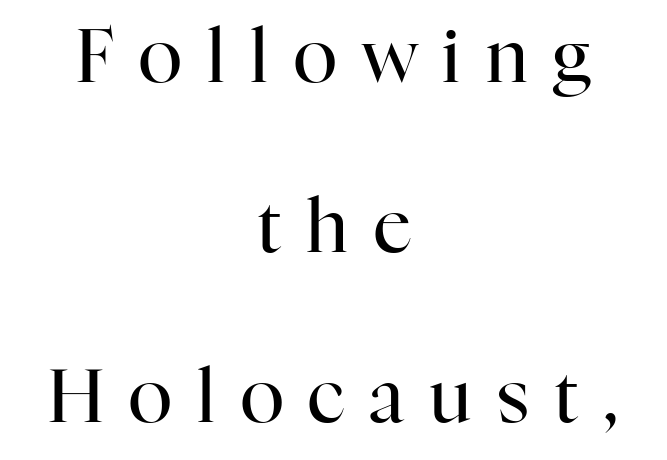
The image shows 74 px regular-weight serif type, upright; set centered, loose line spacing (2.3x), unusually wide letter spacing (+0.34 em), not underlined; high stroke contrast and a medium x-height.
